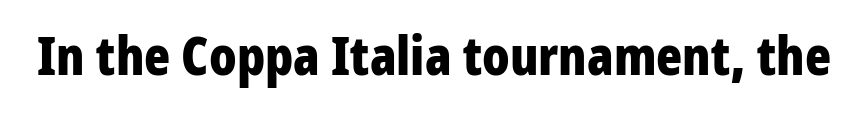
{"serif": "no", "italic": "no", "bold": "yes", "weight": "bold", "width": "condensed", "stroke_contrast": "low", "x_height": "large", "monospaced": "no", "underline": "no", "letter_spacing": "normal", "letter_spacing_em": 0.0, "glyph_px": 54}
